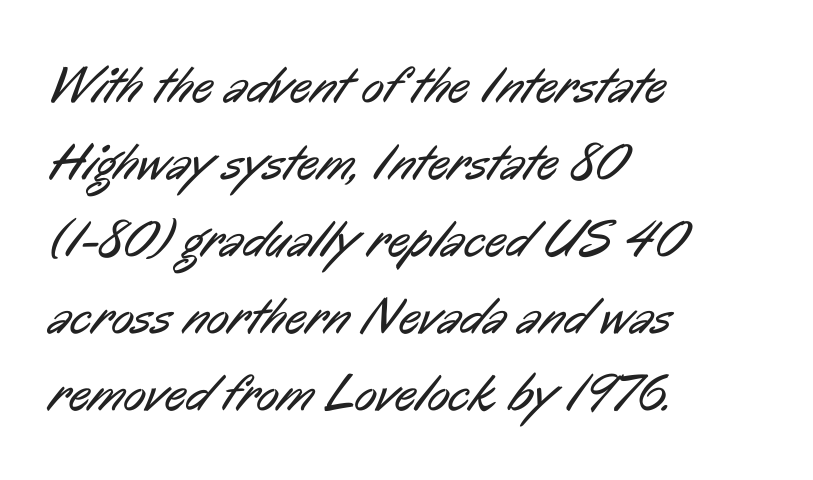
Vertical spacing — default. The passage shown has conventional tracking throughout. One-word summary of the alignment: left. Each letter keeps its own natural width here, so spacing adapts to shape. No feet cap the strokes, marking this as sans-serif type. The area under the type is left untouched.
